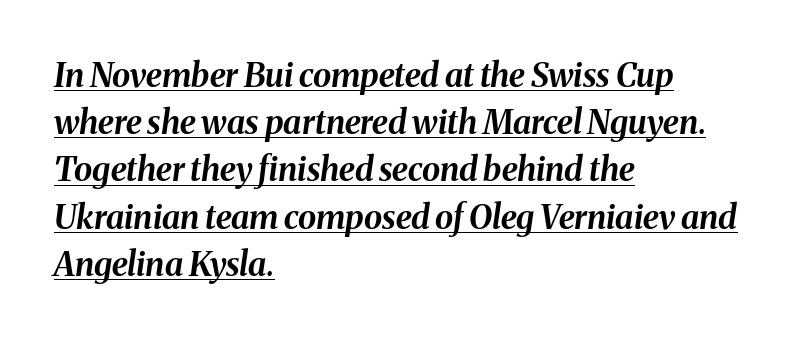
The image shows 33 px bold type, italic (leaning right); set left-aligned, normal line spacing (1.43x), normal letter spacing, underlined; medium stroke contrast and a medium x-height.
